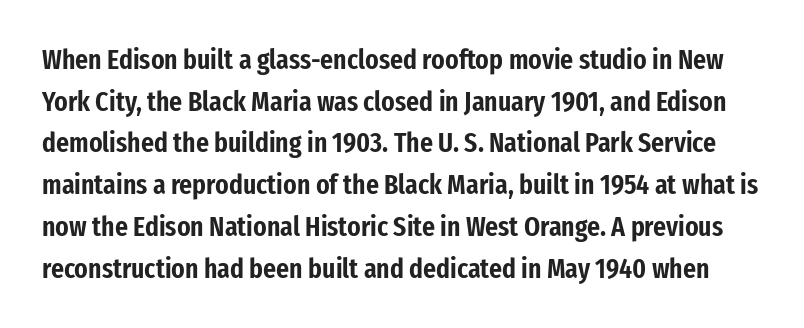
Q: Is the text italic (slanted)? A: No, it is upright.
Q: Is the typeface a serif or a sans-serif typeface? A: Sans-serif.
Q: Is the text underlined? A: No.
Q: Is the spacing between letters normal or unusually wide? A: Normal.
Q: Is the spacing between lines tight, normal or loose? A: Normal.
Q: Width (condensed, normal, or wide)? A: Condensed.
Q: Stroke contrast? A: Low.
Q: x-height? A: Medium.
Q: Monospaced? A: No.
